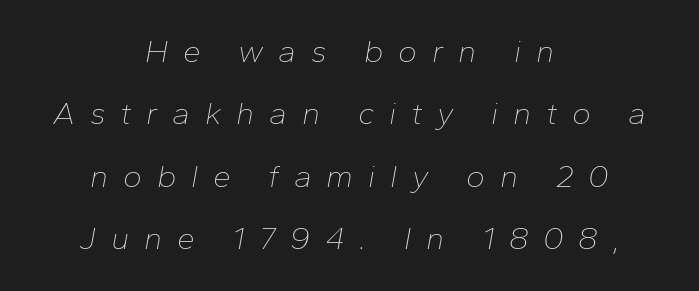
{"italic": "yes", "lean": "right", "slant_degrees": 10, "bold": "no", "weight": "thin", "width": "normal", "stroke_contrast": "low", "x_height": "medium", "monospaced": "no", "underline": "no", "align": "center", "line_spacing": "loose", "line_spacing_ratio": 1.95, "letter_spacing": "wide", "letter_spacing_em": 0.46, "glyph_px": 32}
